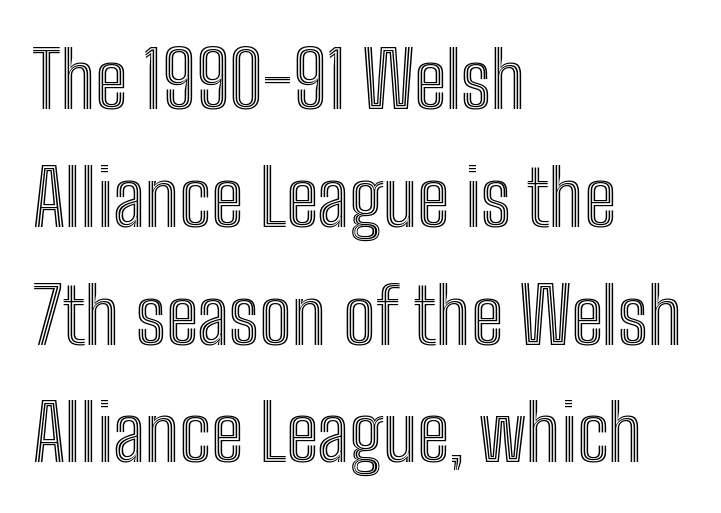
{"italic": "no", "width": "condensed", "x_height": "medium", "monospaced": "no", "underline": "no", "align": "left", "line_spacing": "normal", "line_spacing_ratio": 1.53, "letter_spacing": "normal", "letter_spacing_em": 0.0, "glyph_px": 77}
